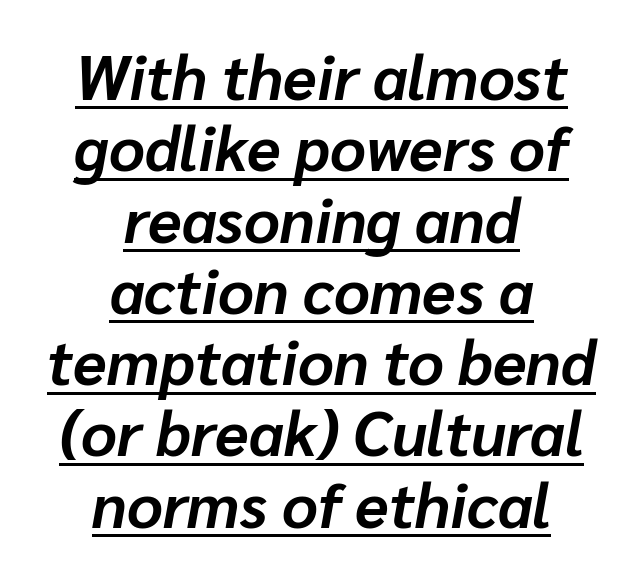
Caption: lettering with a line underneath. Line starts and ends both wander, symmetrically. A typesetter would call this proportional, since set widths differ per character. Characters follow at the spacing the type designer built in.
